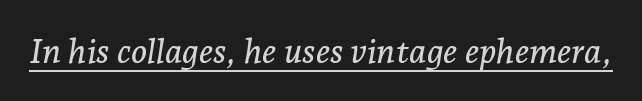
This sample uses plain, unmodified letter spacing. Character widths vary here, with narrow letters taking less room than wide ones. I'd call this a serif setting — the letters wear small feet. Would a proofreader flag this as italicized? Yes. Caption: lettering with a line underneath.
